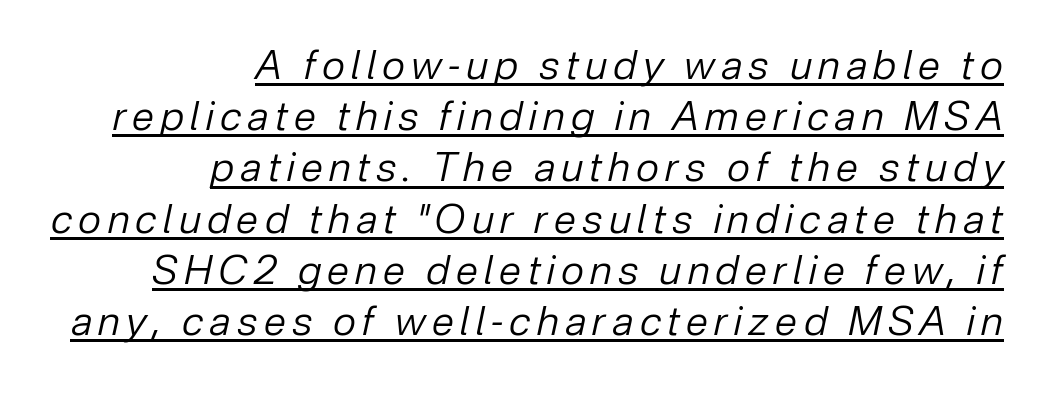
Q: Is the text bold? A: No.
Q: Is the text italic (slanted)? A: Yes, it leans right by about 12 degrees.
Q: Is the text underlined? A: Yes.
Q: How is the paragraph aligned? A: Right-aligned.
Q: Is the spacing between lines tight, normal or loose? A: Normal.
Q: Width (condensed, normal, or wide)? A: Normal.
Q: Stroke contrast? A: Low.
Q: x-height? A: Medium.
Q: Monospaced? A: No.
